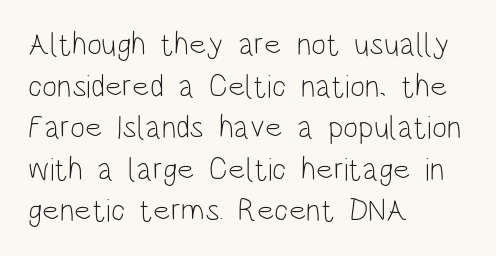
The image shows 32 px light, condensed sans-serif type, upright; set left-aligned, normal line spacing (1.3x), normal letter spacing, not underlined; low stroke contrast and a large x-height.
